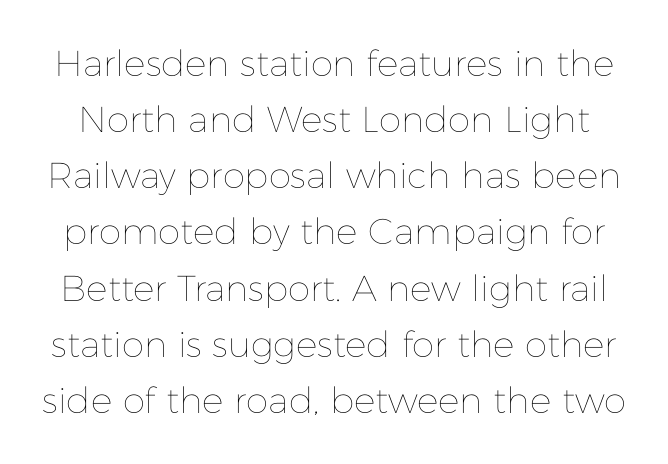
The image shows 36 px thin type, upright; set normal line spacing (1.56x), normal letter spacing, not underlined; low stroke contrast and a medium x-height.
